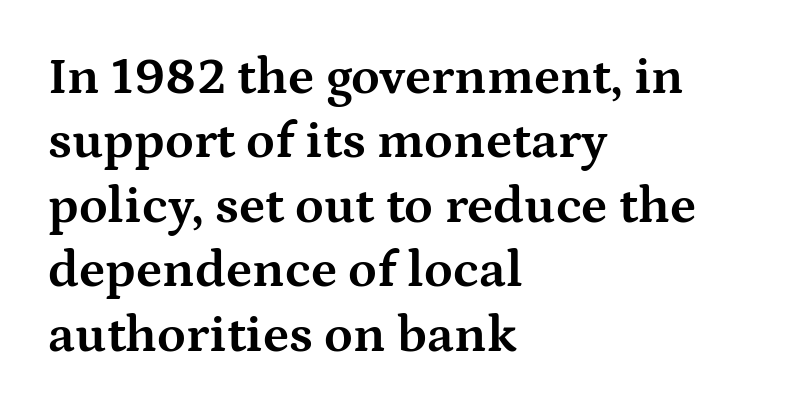
The image shows 52 px bold, wide serif type, upright; set left-aligned, line spacing 1.24x, normal letter spacing, not underlined; medium stroke contrast and a medium x-height.
